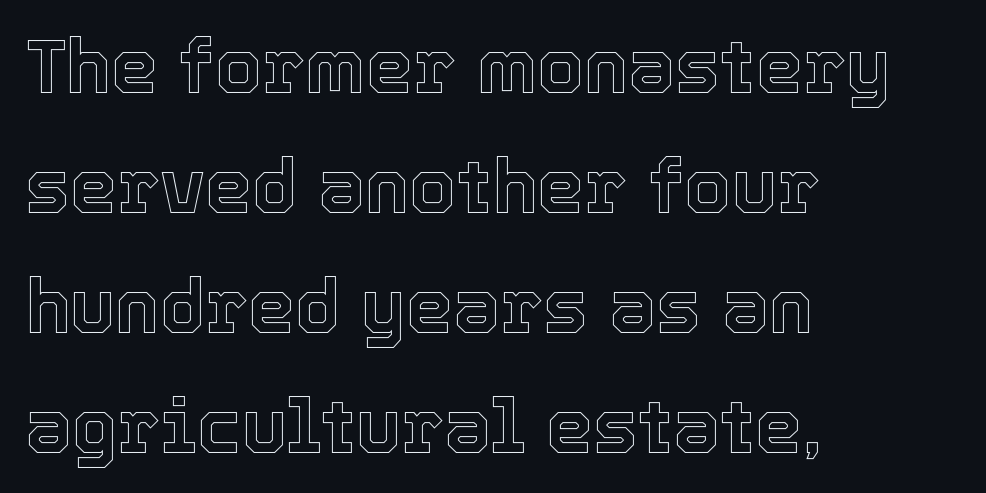
Q: Is the text italic (slanted)? A: No, it is upright.
Q: Is the text underlined? A: No.
Q: How is the paragraph aligned? A: Left-aligned.
Q: Is the spacing between letters normal or unusually wide? A: Normal.
Q: Is the spacing between lines tight, normal or loose? A: Normal.
Q: Width (condensed, normal, or wide)? A: Normal.
Q: x-height? A: Medium.
Q: Monospaced? A: No.
